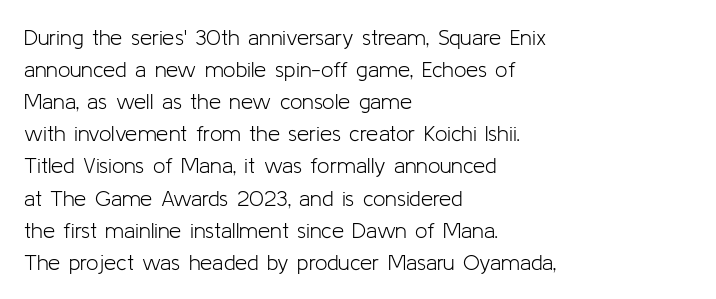
Weight: in the light-to-regular range. These lines keep a tight, regular rhythm from letter to letter. Any mark beneath the type? The region is blank. Left-aligned paragraph, ragged on the right. If you drew a line through each stem, it would be perfectly vertical. Honestly, the row spacing looks completely unremarkable.
